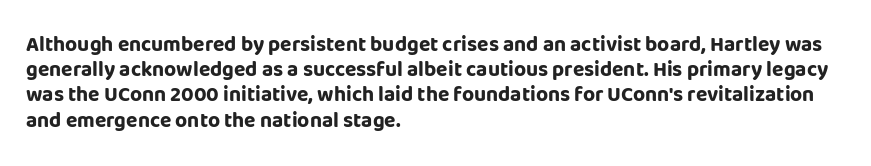
Each line starts at the same left margin while the right side varies. Upright lettering throughout. What stands out about the letter spacing? Nothing — it is the standard amount. Check the space under the baseline: it is left empty. The typesetting leans heavy: a genuine bold.
